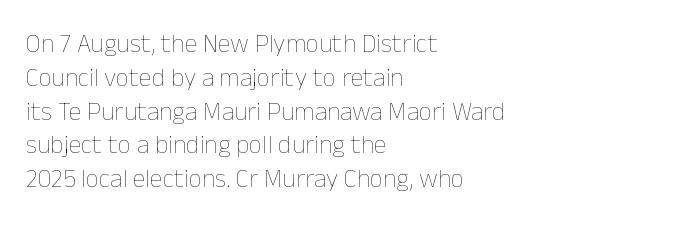
Descenders are the only things crossing below the line. Vertical strokes here are truly vertical. Compared with typical paragraphs, the rows here are spaced about the same. The setting favours the left margin, as ordinary paragraphs usually do.
